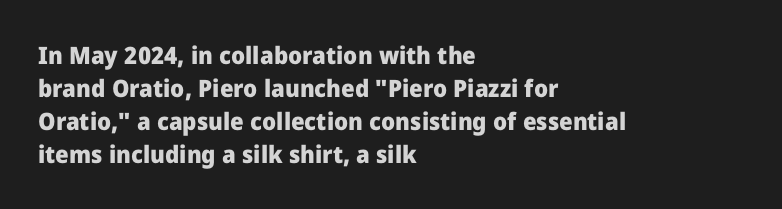
The image shows 24 px bold type, upright; set left-aligned, normal line spacing (1.37x), normal letter spacing, not underlined.
